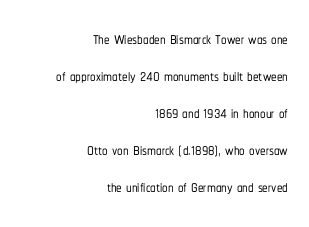
{"italic": "no", "underline": "no", "align": "right", "line_spacing": "normal", "line_spacing_ratio": 1.68, "letter_spacing": "normal", "letter_spacing_em": 0.0, "glyph_px": 22}
